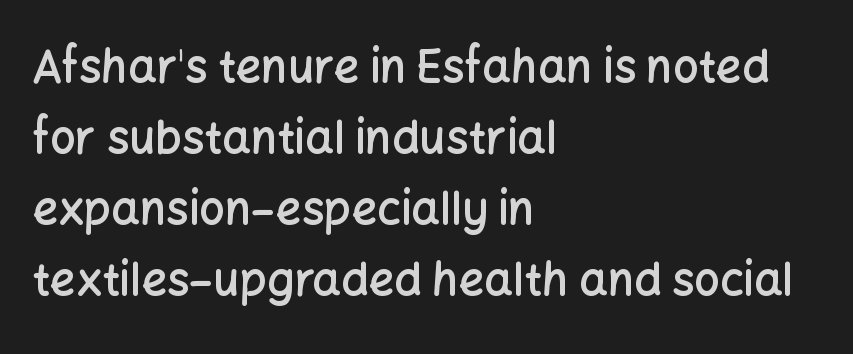
The image shows 45 px semibold sans-serif type, upright; set left-aligned, normal line spacing (1.58x), normal letter spacing, not underlined; low stroke contrast and a medium x-height.
